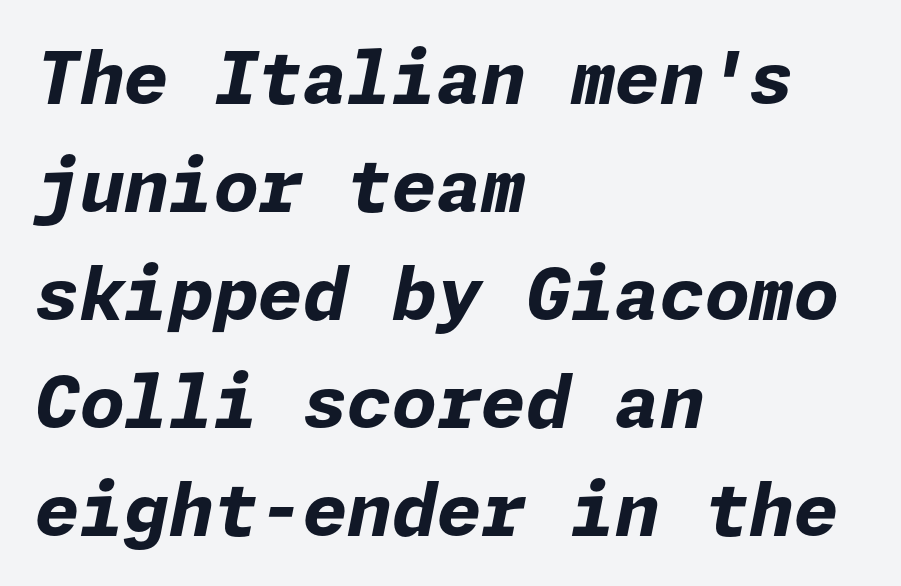
In CSS terms this would be text-align: left. The face used here has the dense, thick strokes of a bold. Default kerning and tracking; the words read as compact shapes. The whole block is typeset with a tilt. If you measured baseline to baseline, you'd find a middling distance. Rule under the text: the space is simply empty.
